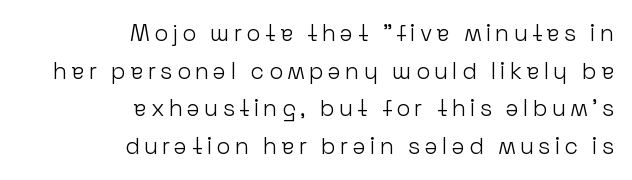
{"italic": "no", "bold": "no", "underline": "no", "align": "right", "line_spacing": "normal", "line_spacing_ratio": 1.64, "glyph_px": 23}
